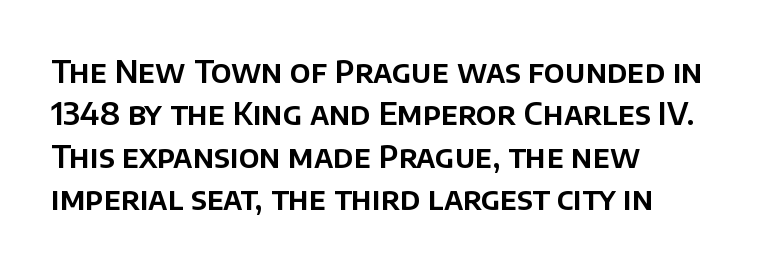
Q: Is the text italic (slanted)? A: No, it is upright.
Q: Is the typeface a serif or a sans-serif typeface? A: Sans-serif.
Q: Is the text underlined? A: No.
Q: How is the paragraph aligned? A: Left-aligned.
Q: Is the spacing between letters normal or unusually wide? A: Normal.
Q: Is the spacing between lines tight, normal or loose? A: Normal.
Q: Width (condensed, normal, or wide)? A: Normal.
Q: Stroke contrast? A: Low.
Q: x-height? A: Large.
Q: Monospaced? A: No.
